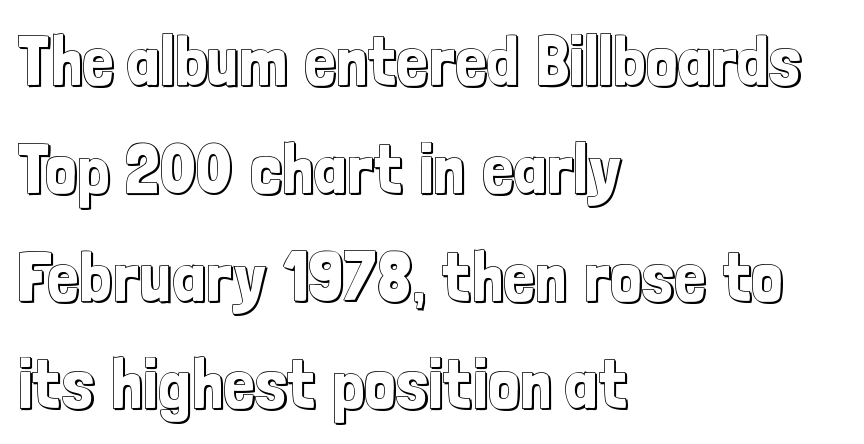
The axis of the letterforms is exactly vertical. The passage is arranged the way most books set body copy — flush left. Think of a printed novel: that variable character pitch is what you see here. Regarding leading, the lines here are spaced in the standard way. Quick note: underline off. How are the letters spaced? Ordinarily, with no added tracking.
